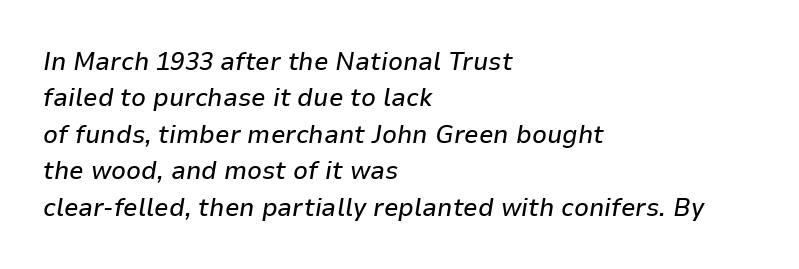
{"italic": "yes", "lean": "right", "slant_degrees": 9, "underline": "no", "align": "left", "line_spacing": "normal", "line_spacing_ratio": 1.4, "letter_spacing": "normal", "letter_spacing_em": 0.0, "glyph_px": 26}
